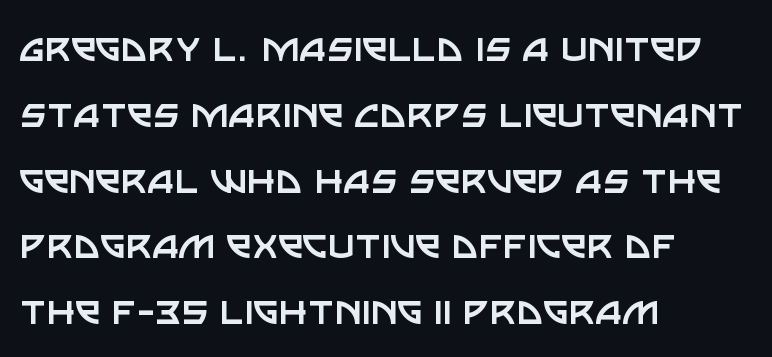
{"serif": "no", "italic": "no", "bold": "no", "weight": "regular", "width": "normal", "stroke_contrast": "low", "x_height": "large", "monospaced": "no", "underline": "no", "align": "left", "line_spacing": "normal", "line_spacing_ratio": 1.43, "letter_spacing": "normal", "letter_spacing_em": 0.0, "glyph_px": 46}
